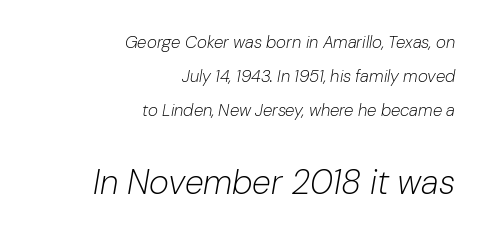
Q: Is the text bold? A: No.
Q: Is the text italic (slanted)? A: Yes, it leans right by about 10 degrees.
Q: Is the text underlined? A: No.
Q: How is the paragraph aligned? A: Right-aligned.
Q: Is the spacing between letters normal or unusually wide? A: Normal.
Q: Is the spacing between lines tight, normal or loose? A: Loose.
Q: Which block of text is set in a larger size, the first (top) or the second (bottom)? A: The second (bottom) one.
Q: Width (condensed, normal, or wide)? A: Normal.
Q: Stroke contrast? A: Low.
Q: x-height? A: Medium.
Q: Monospaced? A: No.
